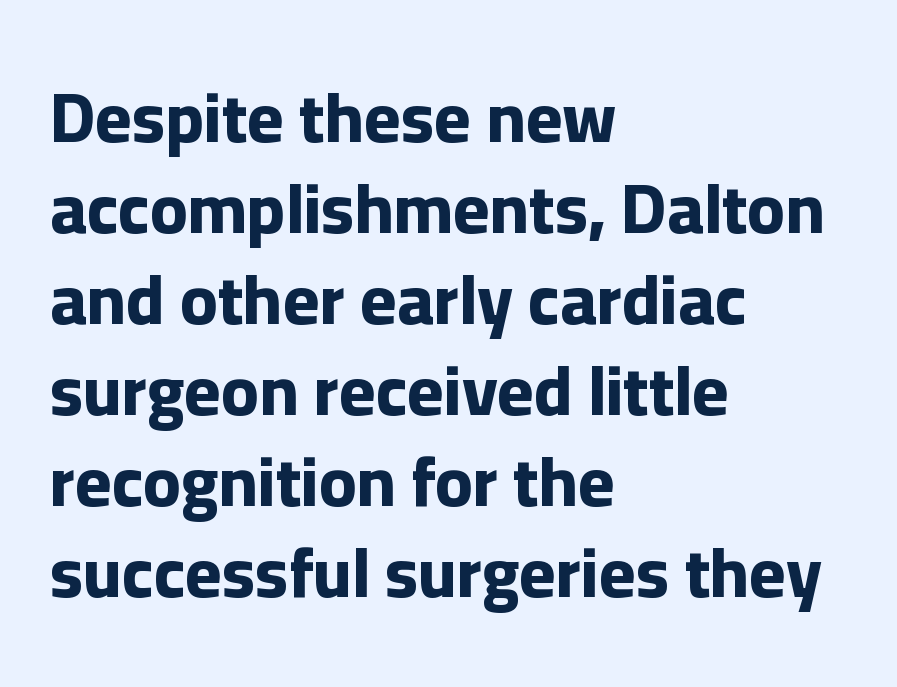
{"serif": "no", "italic": "no", "bold": "yes", "weight": "bold", "width": "normal", "stroke_contrast": "low", "x_height": "medium", "monospaced": "no", "underline": "no", "align": "left", "line_spacing": "normal", "line_spacing_ratio": 1.3, "letter_spacing": "normal", "letter_spacing_em": 0.0, "glyph_px": 70}
